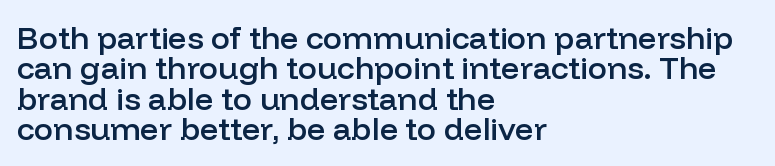
{"serif": "no", "italic": "no", "bold": "semi", "weight": "semibold", "width": "normal", "stroke_contrast": "low", "x_height": "medium", "monospaced": "no", "underline": "no", "align": "left", "line_spacing": "tight", "line_spacing_ratio": 0.95, "letter_spacing": "normal", "letter_spacing_em": 0.0, "glyph_px": 32}
